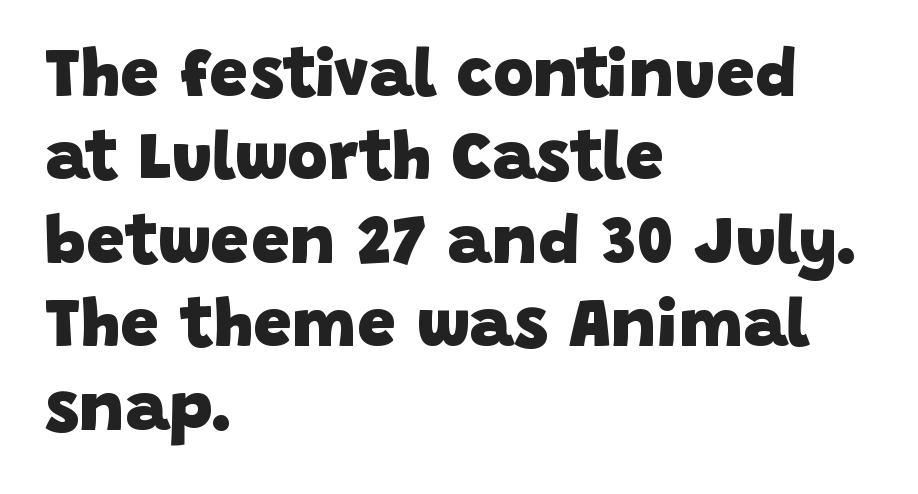
The image shows 69 px heavy sans-serif type; set left-aligned, line spacing 1.21x, normal letter spacing, not underlined; low stroke contrast and a large x-height.
